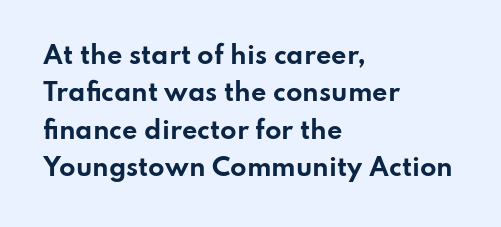
The image shows 24 px bold type, upright; set left-aligned, normal line spacing (1.56x), normal letter spacing, not underlined.
